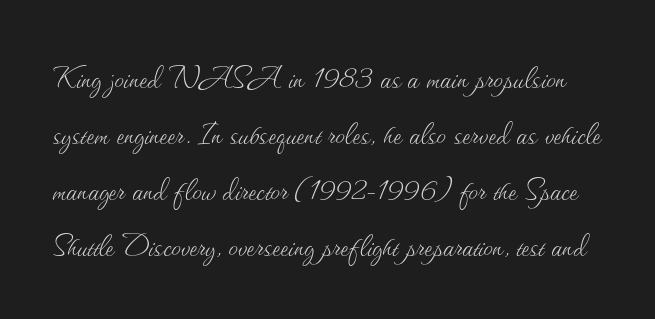
The horizontal fit of the characters is conventional and even. Note the varied advance widths — an 'i' is clearly narrower than an 'm'. One glance says typical: line gaps are just what's usual. Just letters on the line, the space beneath them empty. The letters look calm and open, with moderate or lighter stems.
